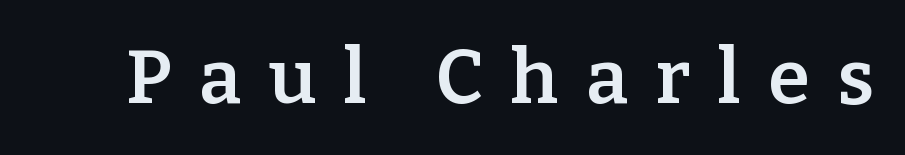
{"serif": "yes", "italic": "no", "bold": "semi", "weight": "semibold", "width": "normal", "stroke_contrast": "low", "x_height": "medium", "monospaced": "no", "underline": "no", "letter_spacing": "wide", "letter_spacing_em": 0.36, "glyph_px": 76}
